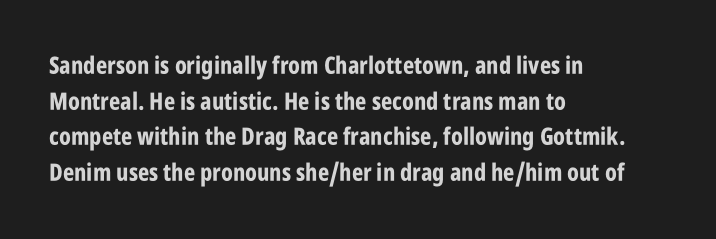
{"italic": "no", "bold": "yes", "underline": "no", "align": "left", "line_spacing": "normal", "line_spacing_ratio": 1.48, "letter_spacing": "normal", "letter_spacing_em": 0.0, "glyph_px": 24}
